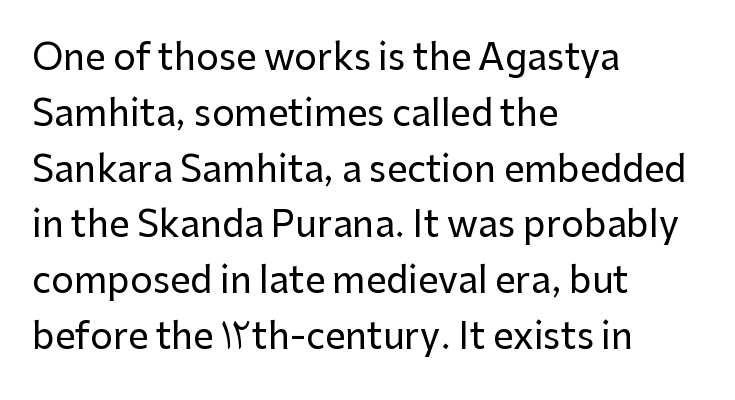
A typesetter would call this proportional, since set widths differ per character. Which margin do the lines hug? The left one — the right edge is uneven. Words appear dense and cohesive because spacing is normal. No feet cap the strokes, marking this as sans-serif type. This sample keeps an unexceptional amount of space between lines.
